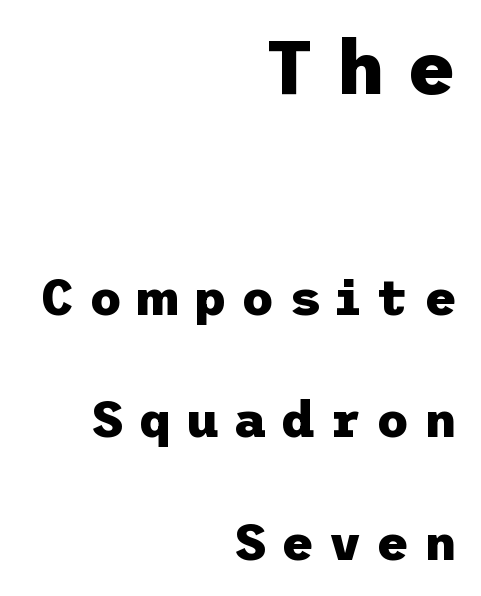
Q: Is the text bold? A: Yes.
Q: Is the text italic (slanted)? A: No, it is upright.
Q: Is the typeface a serif or a sans-serif typeface? A: Sans-serif.
Q: Is the text underlined? A: No.
Q: How is the paragraph aligned? A: Right-aligned.
Q: Is the spacing between letters normal or unusually wide? A: Unusually wide.
Q: Is the spacing between lines tight, normal or loose? A: Loose.
Q: Which block of text is set in a larger size, the first (top) or the second (bottom)? A: The first (top) one.
Q: Width (condensed, normal, or wide)? A: Normal.
Q: Stroke contrast? A: Low.
Q: x-height? A: Medium.
